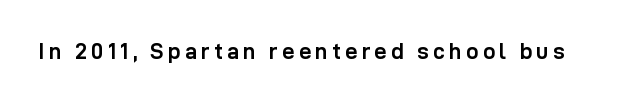
Q: Is the text bold? A: Yes.
Q: Is the text italic (slanted)? A: No, it is upright.
Q: Is the text underlined? A: No.
